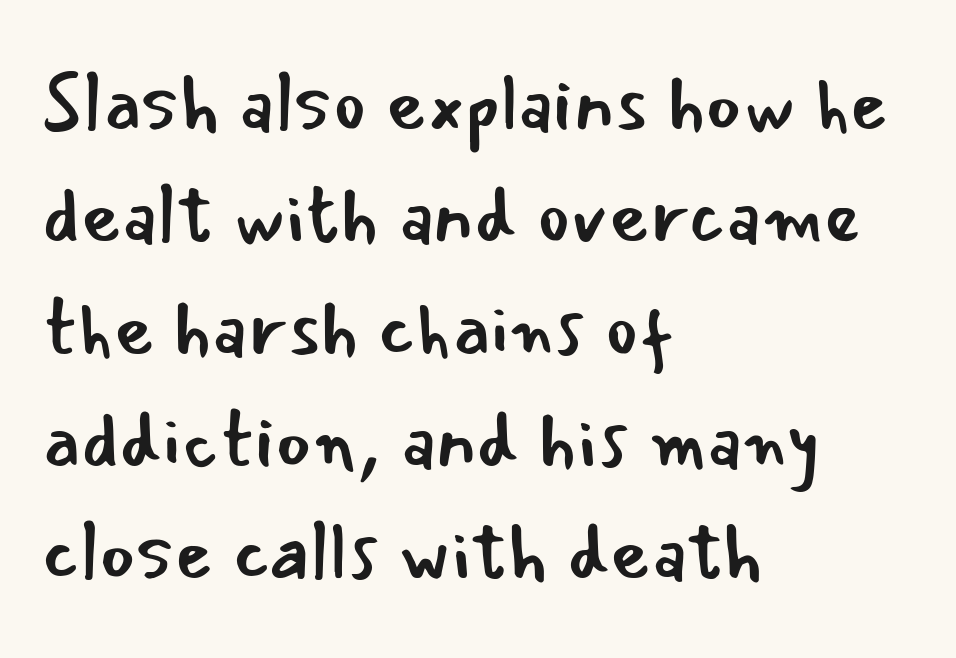
This is sans-serif lettering, the kind often seen on screens and signage. This sample keeps an unexceptional amount of space between lines. Bare-footed words on every line. Bold? No — there's no thickening of the strokes.
